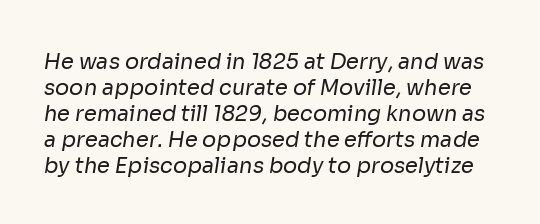
Q: Is the text bold? A: No.
Q: Is the text underlined? A: No.
Q: Is the spacing between letters normal or unusually wide? A: Normal.
